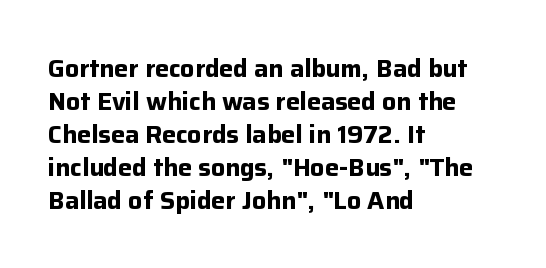
{"italic": "no", "bold": "yes", "underline": "no", "align": "left", "line_spacing": "normal", "line_spacing_ratio": 1.32, "letter_spacing": "normal", "letter_spacing_em": 0.0, "glyph_px": 25}
